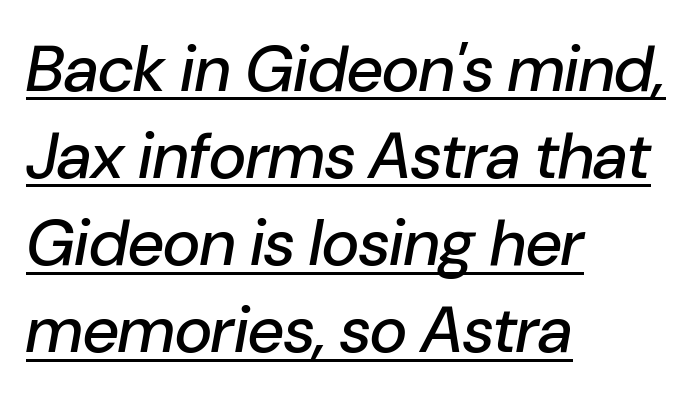
A typesetter would call this proportional, since set widths differ per character. Notice how the passage keeps a crisp vertical edge on the left only. Horizontal bands of white between lines are of average thickness. Rendered with sloped, italic letterforms. Like a heading marked for emphasis, these lines bear an underscore.
